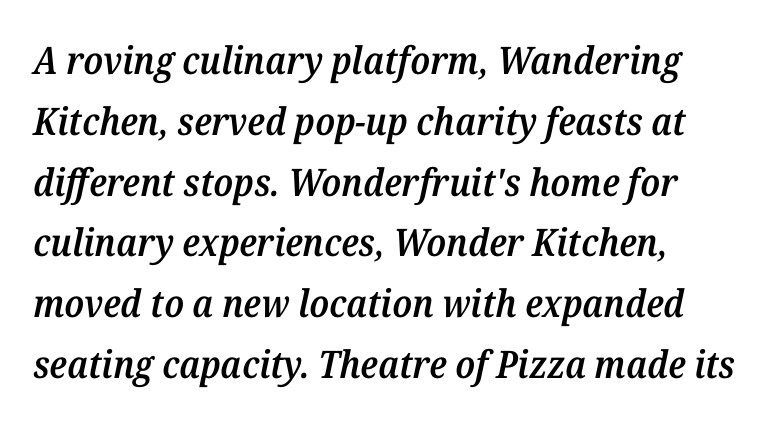
{"serif": "yes", "italic": "yes", "lean": "right", "slant_degrees": 12, "bold": "semi", "weight": "semibold", "width": "normal", "stroke_contrast": "medium", "x_height": "medium", "monospaced": "no", "underline": "no", "align": "left", "line_spacing": "normal", "line_spacing_ratio": 1.6, "letter_spacing": "normal", "letter_spacing_em": 0.0, "glyph_px": 38}
